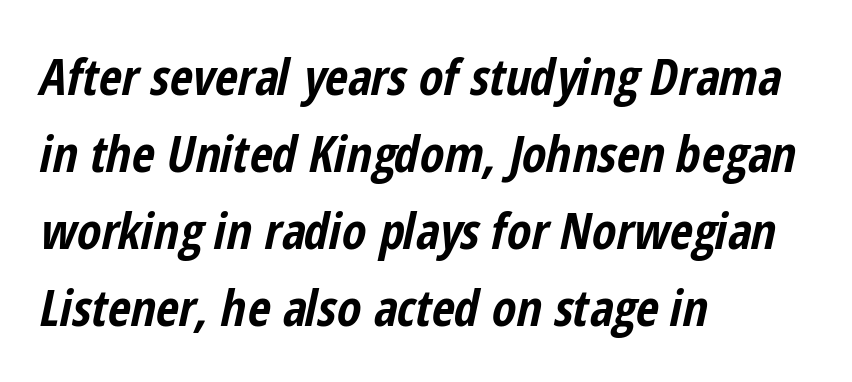
The image shows 50 px bold, condensed type, italic (leaning right); set left-aligned, normal line spacing (1.54x), normal letter spacing, not underlined; low stroke contrast and a medium x-height.
